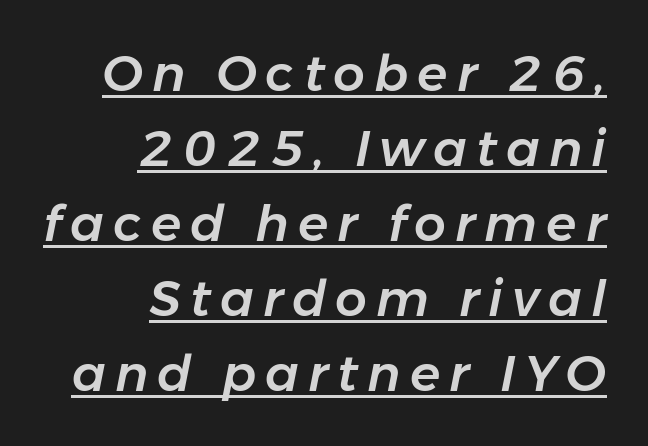
Baseline-to-baseline distance is the conventional proportion of letter height. The compositor pushed each line to the right boundary. These lines are rendered in a variable-pitch font. Is the type slanted? Yes — the strokes lean at a clear angle. Caption: lettering with a line underneath.
